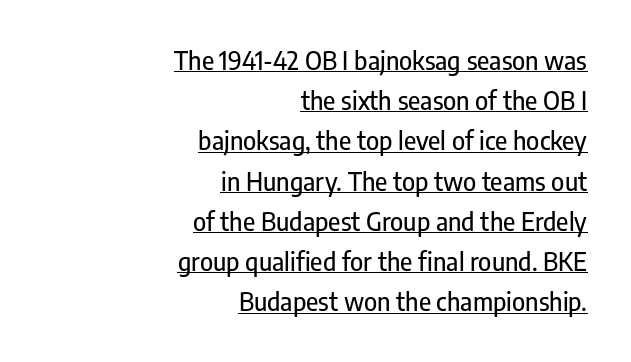
{"italic": "no", "underline": "yes", "align": "right", "line_spacing": "normal", "line_spacing_ratio": 1.61, "letter_spacing": "normal", "letter_spacing_em": 0.0, "glyph_px": 25}
